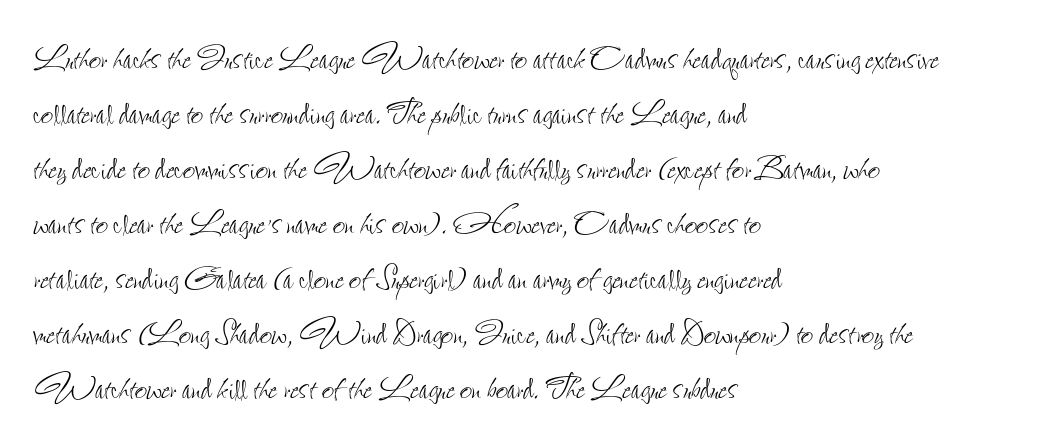
Q: Is the text bold? A: No.
Q: Is the text italic (slanted)? A: Yes.
Q: Is the text underlined? A: No.
Q: How is the paragraph aligned? A: Left-aligned.
Q: Is the spacing between letters normal or unusually wide? A: Normal.
Q: Is the spacing between lines tight, normal or loose? A: Normal.
Q: Width (condensed, normal, or wide)? A: Condensed.
Q: Stroke contrast? A: Low.
Q: x-height? A: Small.
Q: Monospaced? A: No.
